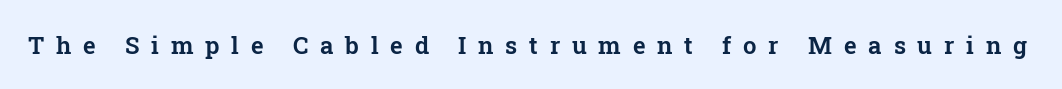
{"italic": "no", "underline": "no", "letter_spacing": "wide", "letter_spacing_em": 0.49, "glyph_px": 24}
